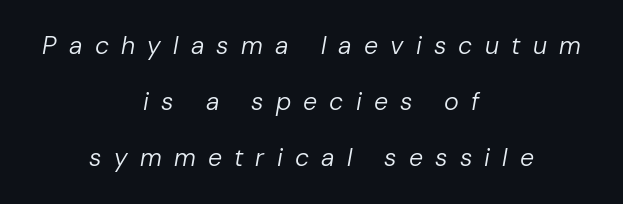
Alignment: centered. Would a proofreader flag this as italicized? Yes. These glyphs show unthickened strokes, regular width or finer. Glyph-to-glyph distance is far greater than everyday printed text.
